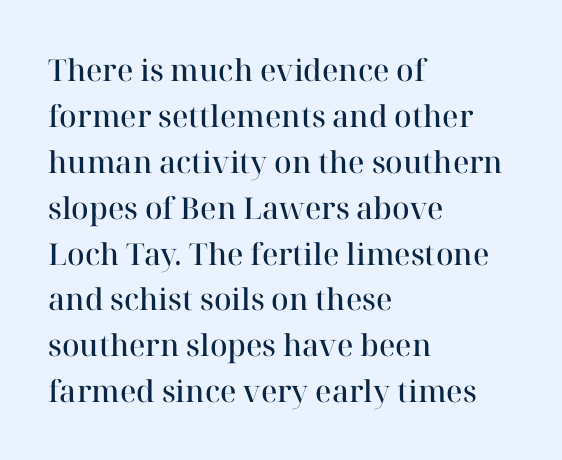
The image shows 30 px semibold serif type, upright; set left-aligned, normal line spacing (1.53x), normal letter spacing, not underlined; high stroke contrast and a medium x-height.
